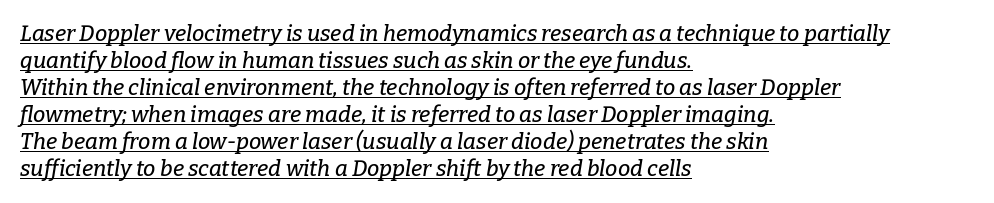
The image shows 22 px text type, italic (leaning right); set left-aligned, line spacing 1.23x, normal letter spacing, underlined.
